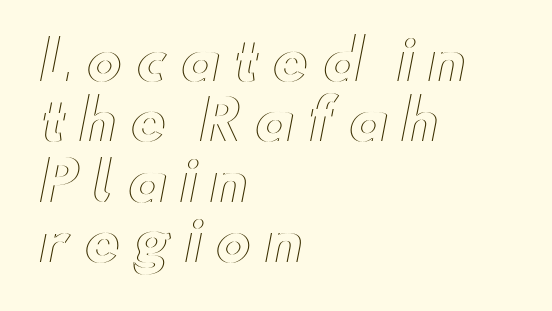
The image shows 55 px wide type; set left-aligned, tight line spacing (1.1x), unusually wide letter spacing (+0.23 em), not underlined; a small x-height.
